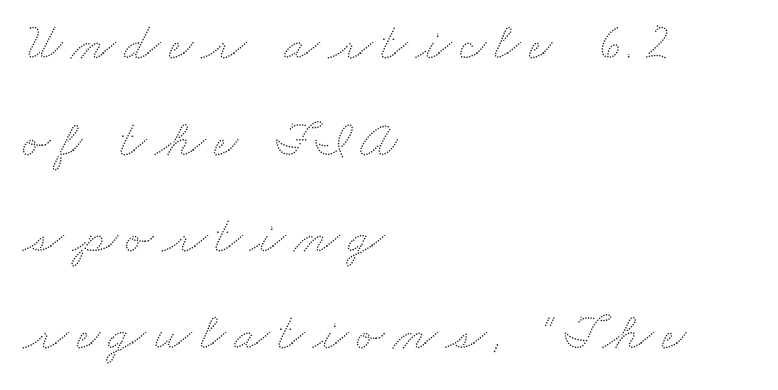
{"width": "wide", "stroke_contrast": "low", "x_height": "small", "monospaced": "no", "underline": "no", "align": "left", "line_spacing_ratio": 1.86, "glyph_px": 52}
